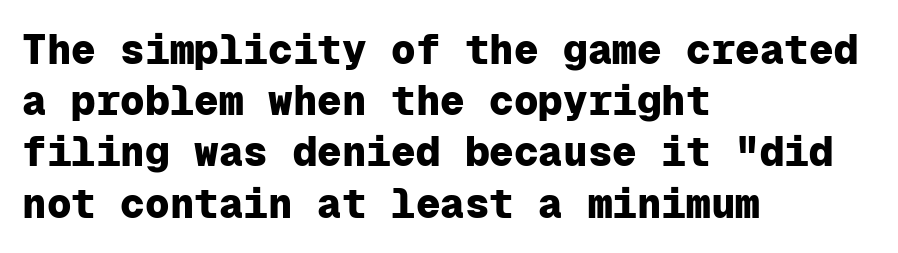
The image shows 41 px heavy sans-serif type, upright, monospaced; set left-aligned, normal line spacing (1.25x), normal letter spacing, not underlined; low stroke contrast and a medium x-height.
